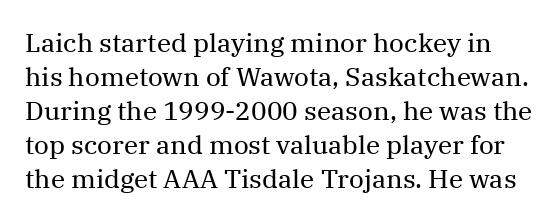
{"italic": "no", "bold": "no", "underline": "no", "line_spacing": "normal", "line_spacing_ratio": 1.31, "letter_spacing": "normal", "letter_spacing_em": 0.0, "glyph_px": 26}
